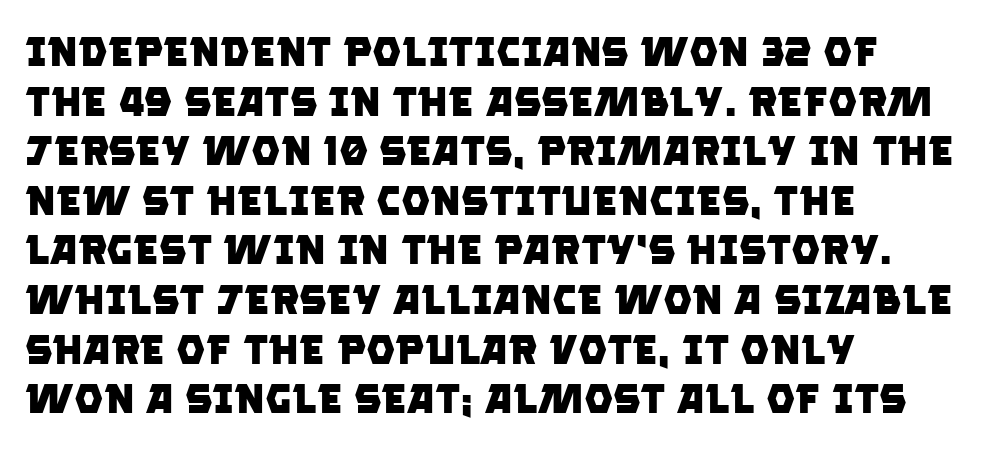
Note the varied advance widths — an 'i' is clearly narrower than an 'm'. The letters carry no serifs — their stems end cleanly without finishing strokes. Between one letter and the next there's only the usual sliver of space. The glyphs have the mass of a bold cut. Each row of text sits above clean, open space.
